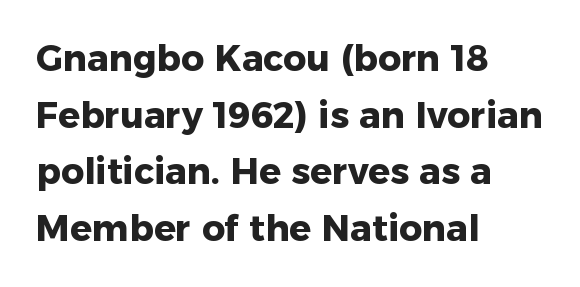
Q: Is the text bold? A: Yes.
Q: Is the text italic (slanted)? A: No, it is upright.
Q: Is the typeface a serif or a sans-serif typeface? A: Sans-serif.
Q: Is the text underlined? A: No.
Q: How is the paragraph aligned? A: Left-aligned.
Q: Is the spacing between letters normal or unusually wide? A: Normal.
Q: Is the spacing between lines tight, normal or loose? A: Normal.
Q: Width (condensed, normal, or wide)? A: Normal.
Q: Stroke contrast? A: Low.
Q: x-height? A: Medium.
Q: Monospaced? A: No.
